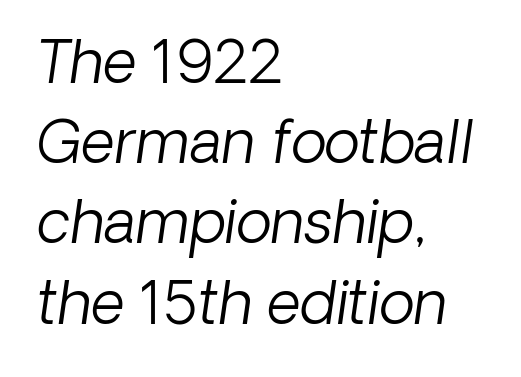
The image shows 59 px light sans-serif type; set left-aligned, normal line spacing (1.36x), normal letter spacing, not underlined; low stroke contrast and a medium x-height.
